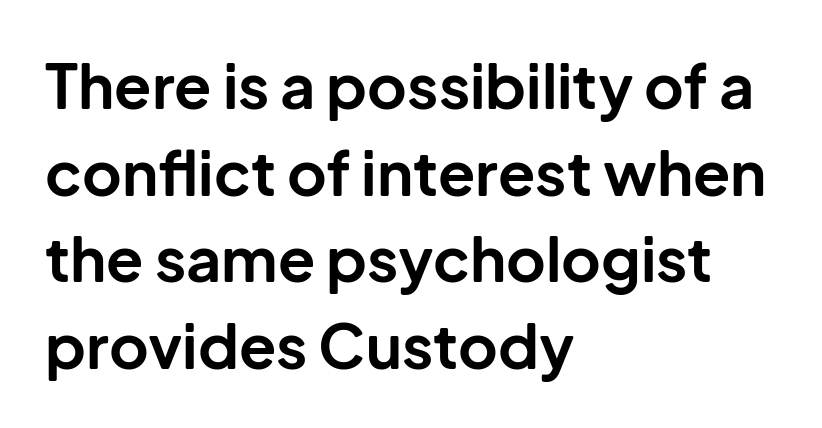
The image shows 61 px bold sans-serif type, upright; set left-aligned, normal line spacing (1.42x), normal letter spacing, not underlined; low stroke contrast and a medium x-height.
